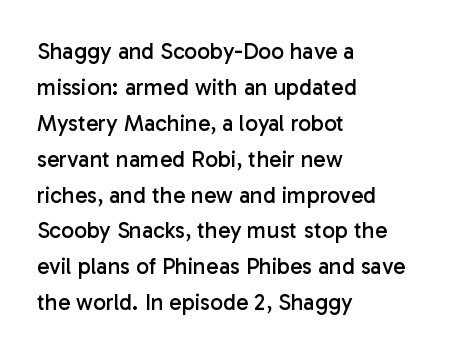
{"italic": "no", "bold": "no", "underline": "no", "align": "left", "line_spacing": "normal", "line_spacing_ratio": 1.56, "letter_spacing": "normal", "letter_spacing_em": 0.0, "glyph_px": 23}
